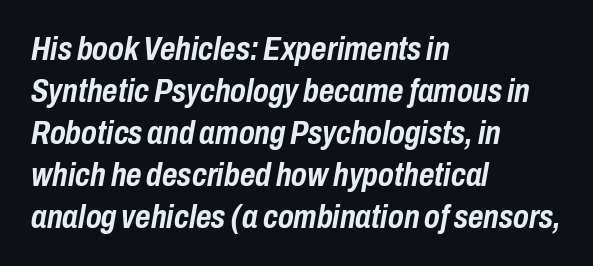
{"italic": "yes", "lean": "right", "slant_degrees": 10, "bold": "yes", "weight": "semibold", "width": "condensed", "stroke_contrast": "low", "x_height": "medium", "monospaced": "no", "underline": "no", "align": "left", "line_spacing": "normal", "line_spacing_ratio": 1.27, "letter_spacing": "normal", "letter_spacing_em": 0.0, "glyph_px": 33}
